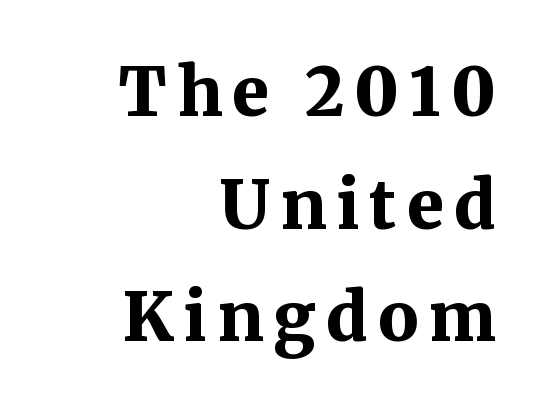
The image shows 67 px bold serif type, upright; set right-aligned, normal line spacing (1.68x), not underlined; medium stroke contrast and a medium x-height.
